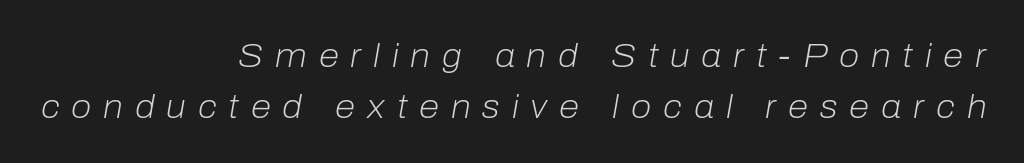
{"italic": "yes", "lean": "right", "slant_degrees": 10, "bold": "no", "weight": "light", "width": "normal", "stroke_contrast": "low", "x_height": "medium", "monospaced": "no", "underline": "no", "align": "right", "line_spacing": "normal", "line_spacing_ratio": 1.54, "letter_spacing": "wide", "letter_spacing_em": 0.36, "glyph_px": 33}
